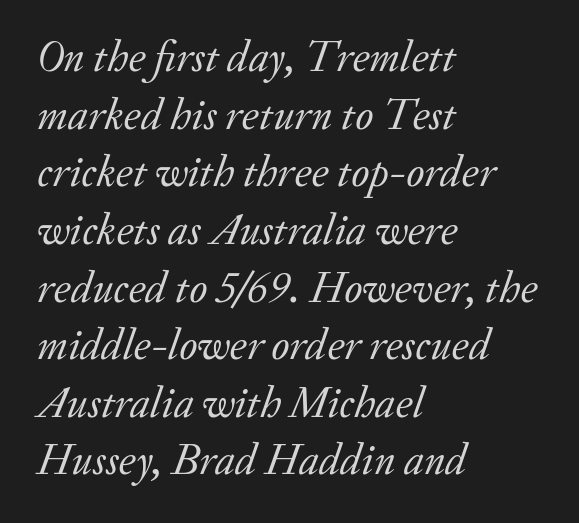
The image shows 44 px regular-weight serif type, italic (leaning right); set left-aligned, normal line spacing (1.31x), normal letter spacing, not underlined; low stroke contrast and a small x-height.
